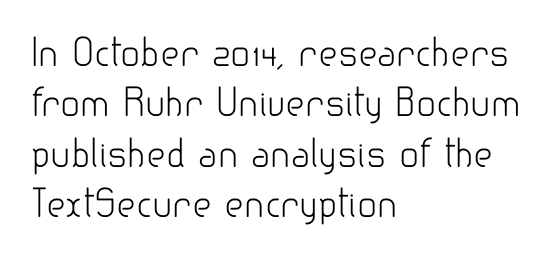
The image shows 37 px light sans-serif type, upright; set left-aligned, normal line spacing (1.36x), normal letter spacing, not underlined; low stroke contrast and a small x-height.
